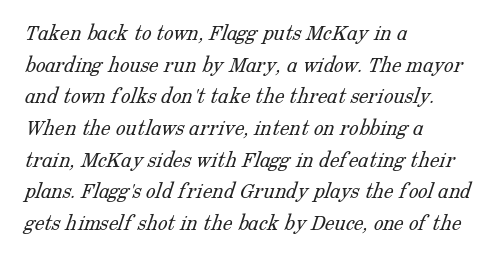
Letter spacing: default. Does the leading feel generous? No, just average. The gap between lines stays unmarked. The compositor pushed each line to the left boundary.
